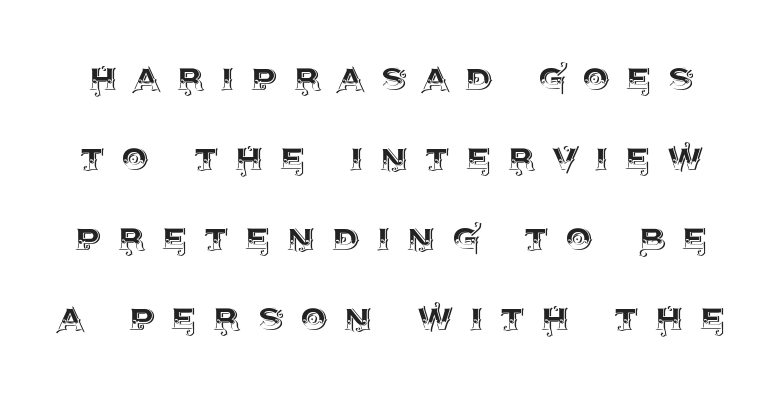
Q: Is the text italic (slanted)? A: No, it is upright.
Q: Is the text underlined? A: No.
Q: Is the spacing between letters normal or unusually wide? A: Unusually wide.
Q: Width (condensed, normal, or wide)? A: Normal.
Q: x-height? A: Large.
Q: Monospaced? A: No.
